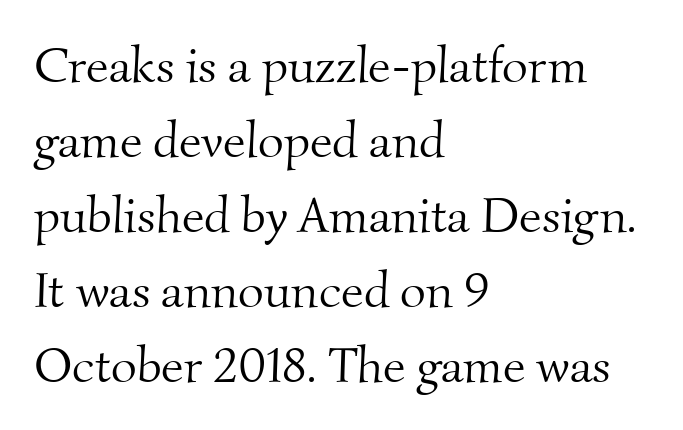
{"serif": "yes", "bold": "no", "weight": "light", "width": "normal", "stroke_contrast": "medium", "x_height": "small", "monospaced": "no", "underline": "no", "align": "left", "line_spacing": "normal", "line_spacing_ratio": 1.5, "letter_spacing": "normal", "letter_spacing_em": 0.0, "glyph_px": 50}
